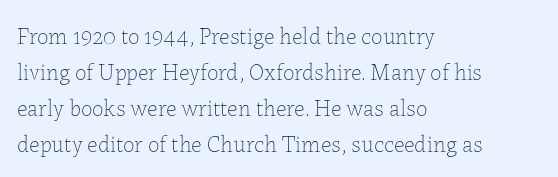
Q: Is the text bold? A: No.
Q: Is the text italic (slanted)? A: No, it is upright.
Q: Is the text underlined? A: No.
Q: How is the paragraph aligned? A: Left-aligned.
Q: Is the spacing between letters normal or unusually wide? A: Normal.
Q: Is the spacing between lines tight, normal or loose? A: Normal.
